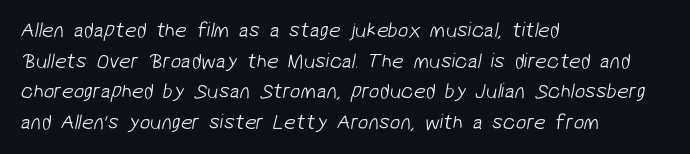
Q: Is the text bold? A: No.
Q: Is the text underlined? A: No.
Q: How is the paragraph aligned? A: Left-aligned.
Q: Is the spacing between letters normal or unusually wide? A: Normal.
Q: Is the spacing between lines tight, normal or loose? A: Normal.
